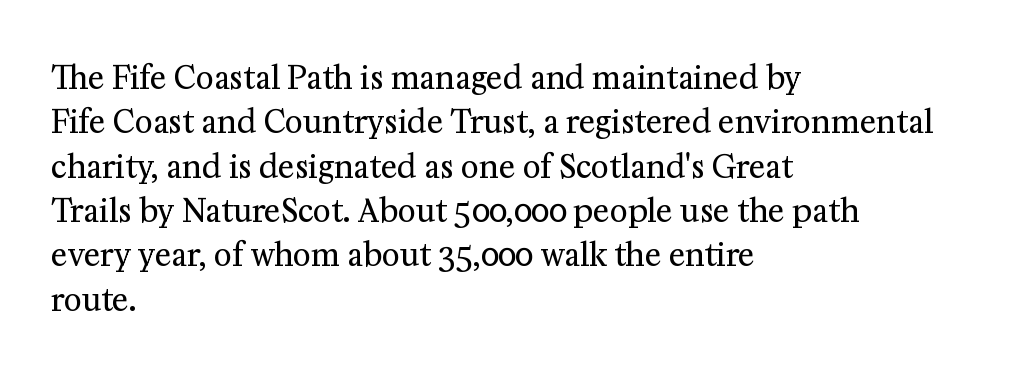
{"serif": "yes", "italic": "no", "bold": "no", "weight": "regular", "width": "normal", "stroke_contrast": "medium", "x_height": "medium", "monospaced": "no", "underline": "no", "align": "left", "line_spacing": "normal", "line_spacing_ratio": 1.43, "letter_spacing": "normal", "letter_spacing_em": 0.0, "glyph_px": 31}
